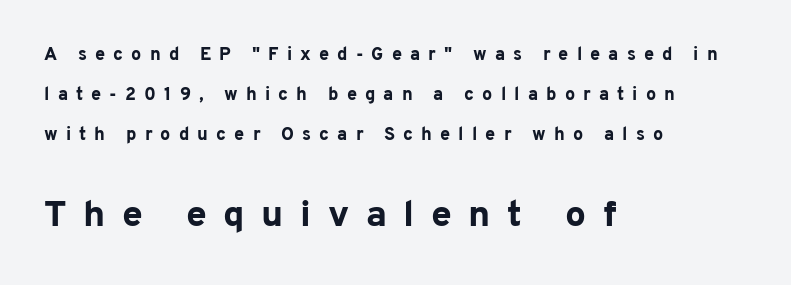
This rendering employs a face without finishing strokes, i.e., a sans-serif. Rule under the text: the space is simply empty. The passage is arranged the way most books set body copy — flush left. Compare the two chunks: the lower has the greater cap height. The typography opts for an upright posture over an oblique one. Vertical spacing — loose.
